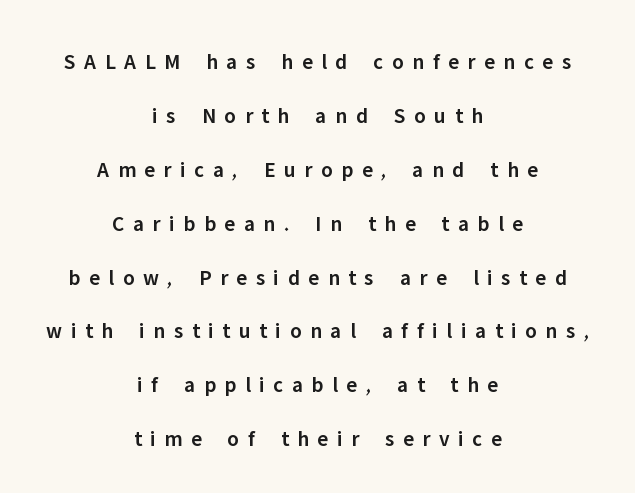
The image shows 22 px text type, upright; set centered, loose line spacing (2.45x), unusually wide letter spacing (+0.39 em), not underlined.
